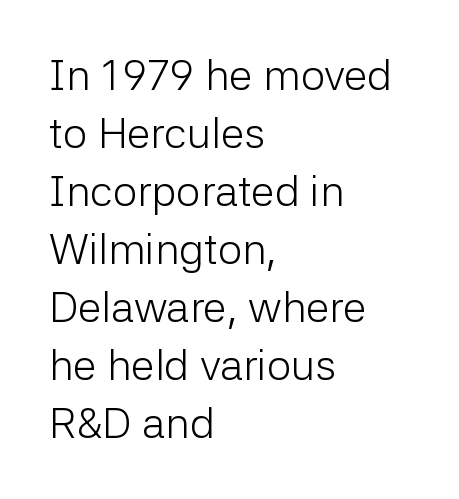
Q: Is the text bold? A: No.
Q: Is the text italic (slanted)? A: No, it is upright.
Q: Is the typeface a serif or a sans-serif typeface? A: Sans-serif.
Q: Is the text underlined? A: No.
Q: How is the paragraph aligned? A: Left-aligned.
Q: Is the spacing between letters normal or unusually wide? A: Normal.
Q: Is the spacing between lines tight, normal or loose? A: Normal.
Q: Width (condensed, normal, or wide)? A: Normal.
Q: Stroke contrast? A: Low.
Q: x-height? A: Medium.
Q: Monospaced? A: No.
